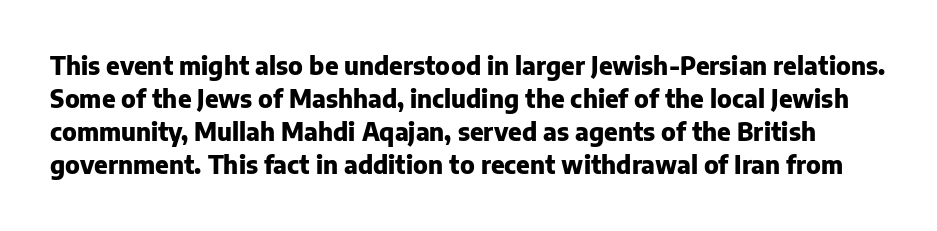
{"italic": "no", "bold": "yes", "underline": "no", "line_spacing": "normal", "line_spacing_ratio": 1.38, "letter_spacing": "normal", "letter_spacing_em": 0.0, "glyph_px": 24}
